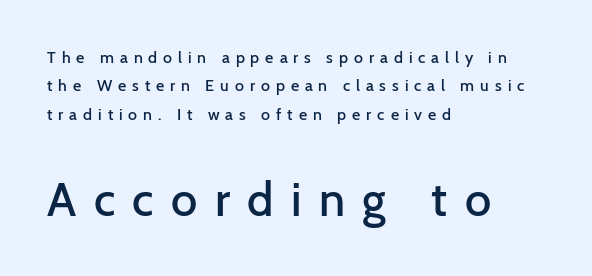
Students, note that the glyphs here are deliberately spaced far apart. The face used here appears at its bigger size in the lower chunk. The glyphs have the mass of a demibold cut, below bold. This sample uses an upright cut, with every glyph sitting square on the baseline. Is this a fixed-width face? No — the glyphs have proportional, varying widths. The setting favours the left margin, as ordinary paragraphs usually do.
